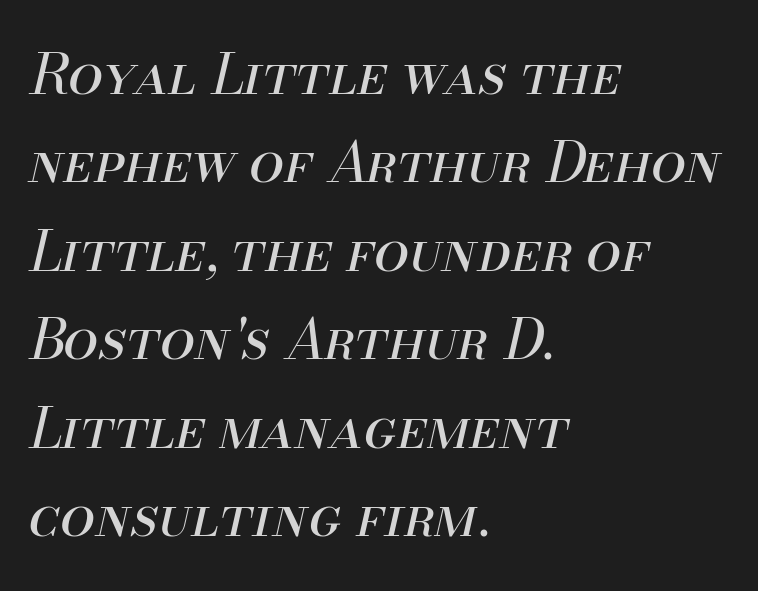
The image shows 56 px regular-weight type, italic (leaning right); set left-aligned, normal line spacing (1.58x), normal letter spacing, not underlined; medium stroke contrast and a small x-height.
